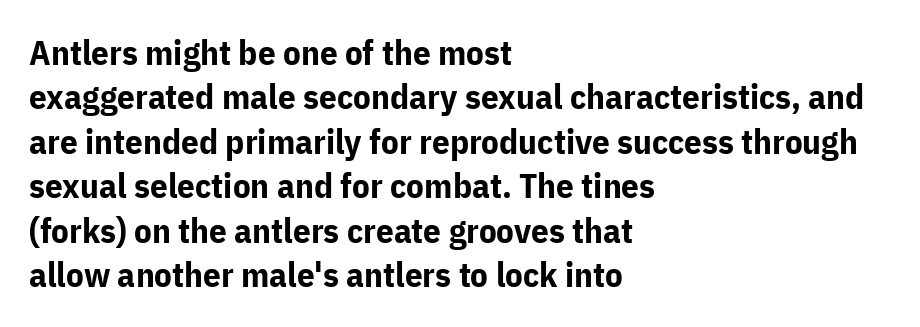
{"serif": "no", "italic": "no", "bold": "yes", "weight": "bold", "width": "normal", "stroke_contrast": "low", "x_height": "medium", "monospaced": "no", "underline": "no", "align": "left", "line_spacing": "normal", "line_spacing_ratio": 1.27, "letter_spacing": "normal", "letter_spacing_em": 0.0, "glyph_px": 35}
